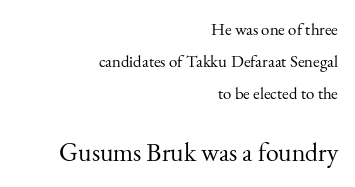
Q: Is the text bold? A: No.
Q: Is the text italic (slanted)? A: No, it is upright.
Q: Is the text underlined? A: No.
Q: How is the paragraph aligned? A: Right-aligned.
Q: Is the spacing between letters normal or unusually wide? A: Normal.
Q: Which block of text is set in a larger size, the first (top) or the second (bottom)? A: The second (bottom) one.
